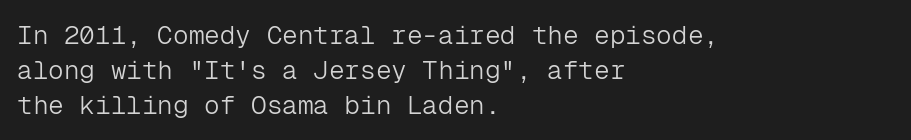
How are the letters spaced? Ordinarily, with no added tracking. Has an underline been added? It has not. Honestly, the row spacing looks completely unremarkable. The font is comparable to plain body text, perhaps lighter. Visually the block forms a straight wall on the left and a jagged coastline on the right.
